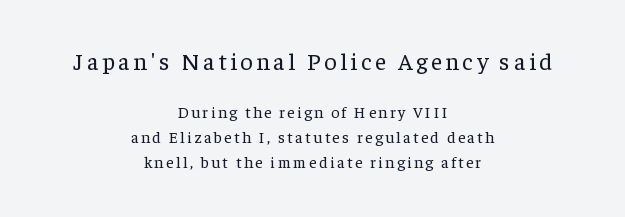
One glance says typical: line gaps are just what's usual. The typesetter chose a symmetrical, centered arrangement here. Vertical stems look standard width or narrower in stroke. The more generous point size was reserved for the upper chunk. Characters remain perfectly vertical along every line. Quick note: underline off.
